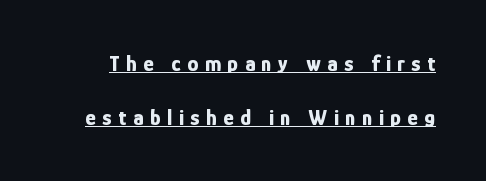
The image shows 22 px bold type, upright; set loose line spacing (2.45x), unusually wide letter spacing (+0.3 em), underlined.
